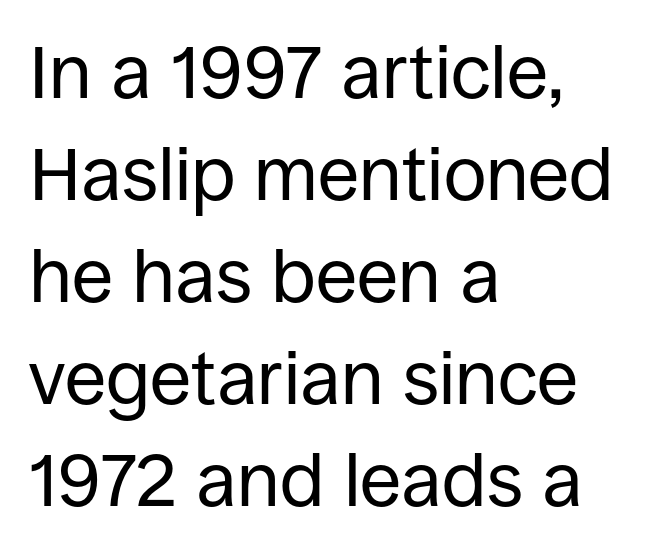
The letters advance in unequal steps, a hallmark of proportional type. Descenders hang freely into open space. The leading is moderate, giving the passage an even texture. Tracking here is standard; glyphs follow each other at the usual distance.
